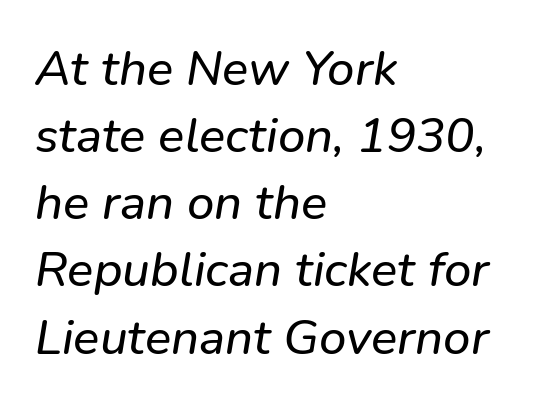
The image shows 49 px text type, italic (leaning right); set left-aligned, normal line spacing (1.37x), normal letter spacing, not underlined; low stroke contrast and a medium x-height.
